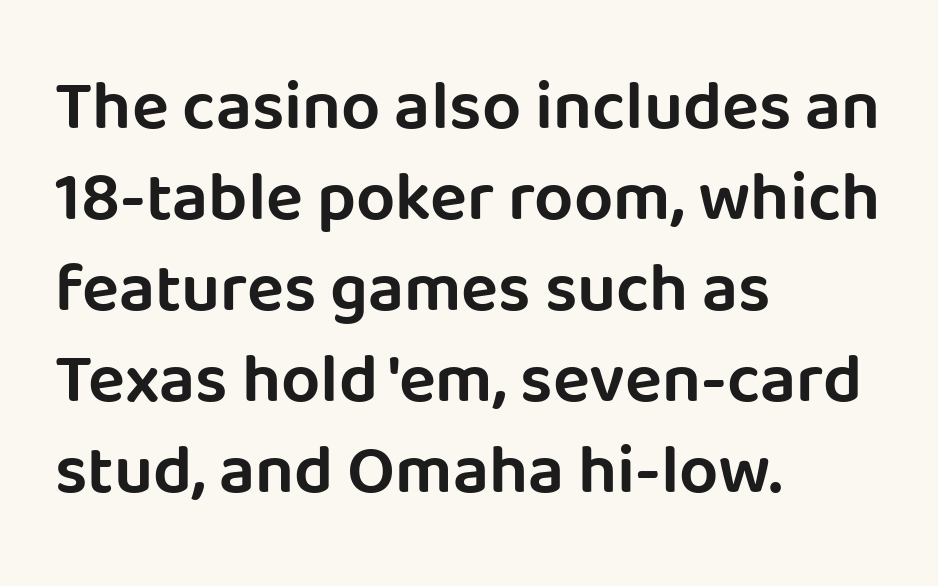
{"serif": "no", "italic": "no", "width": "normal", "stroke_contrast": "low", "x_height": "large", "monospaced": "no", "underline": "no", "align": "left", "line_spacing": "normal", "line_spacing_ratio": 1.32, "letter_spacing": "normal", "letter_spacing_em": 0.0, "glyph_px": 69}
